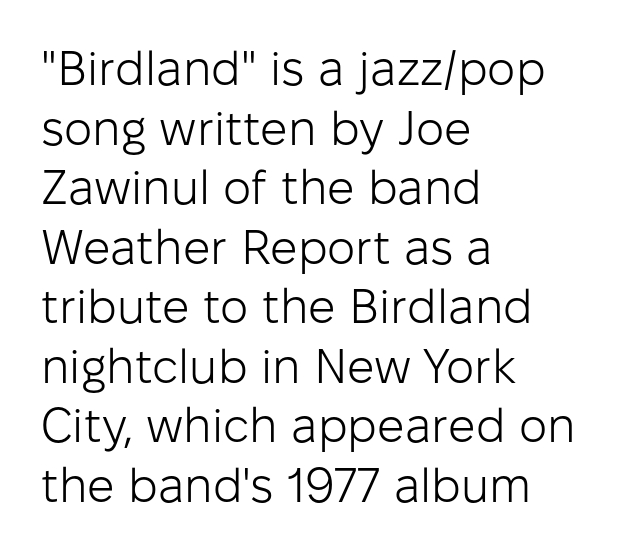
Q: Is the text bold? A: No.
Q: Is the text italic (slanted)? A: No, it is upright.
Q: Is the typeface a serif or a sans-serif typeface? A: Sans-serif.
Q: Is the text underlined? A: No.
Q: How is the paragraph aligned? A: Left-aligned.
Q: Is the spacing between letters normal or unusually wide? A: Normal.
Q: Width (condensed, normal, or wide)? A: Normal.
Q: Stroke contrast? A: Low.
Q: x-height? A: Medium.
Q: Monospaced? A: No.
